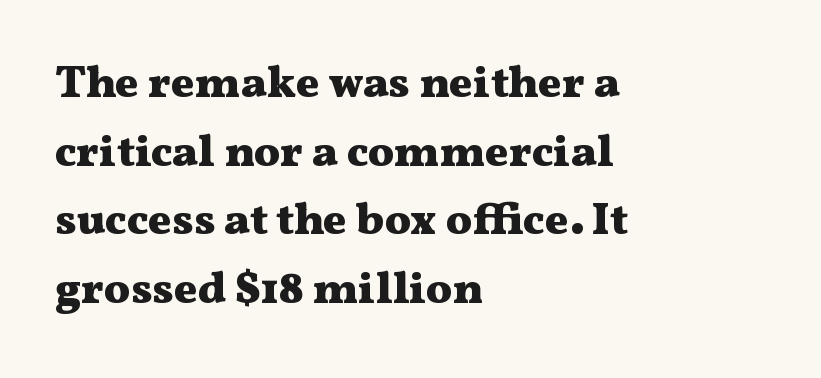
The image shows 44 px heavy, wide serif type, upright; set left-aligned, normal line spacing (1.56x), normal letter spacing, not underlined; medium stroke contrast and a medium x-height.
